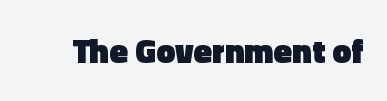
Q: Is the text bold? A: Yes.
Q: Is the text italic (slanted)? A: No, it is upright.
Q: Is the typeface a serif or a sans-serif typeface? A: Sans-serif.
Q: Is the text underlined? A: No.
Q: Is the spacing between letters normal or unusually wide? A: Normal.
Q: Width (condensed, normal, or wide)? A: Normal.
Q: x-height? A: Medium.
Q: Monospaced? A: No.
